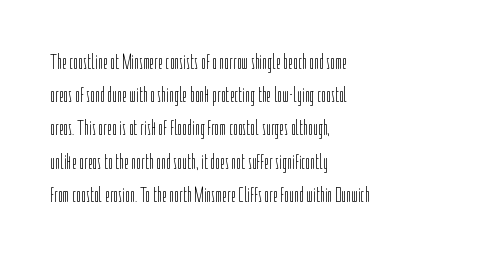
The image shows 21 px text type, upright; set left-aligned, normal line spacing (1.58x), normal letter spacing, not underlined.
